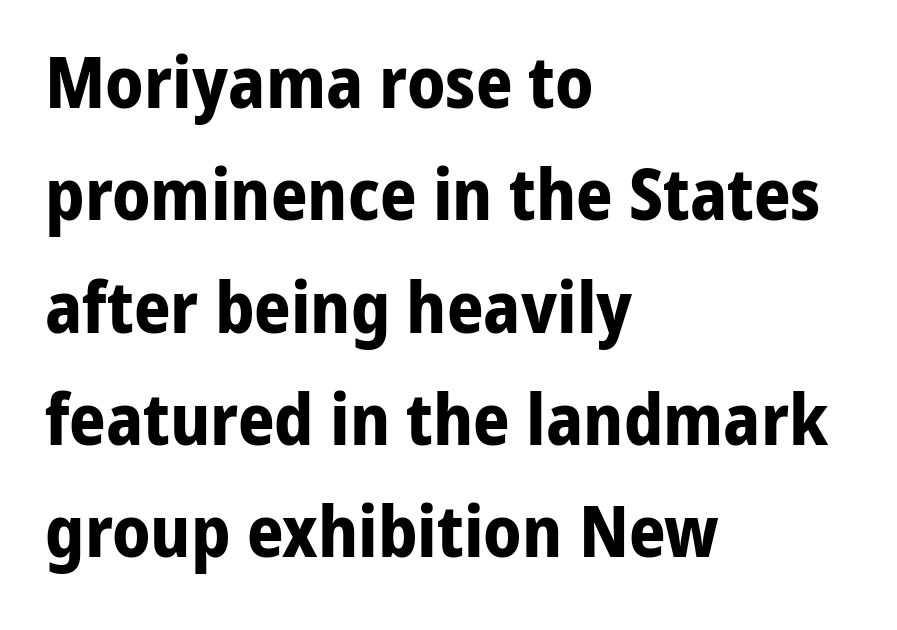
The image shows 72 px bold sans-serif type, upright; set left-aligned, normal line spacing (1.56x), normal letter spacing, not underlined; low stroke contrast and a medium x-height.
